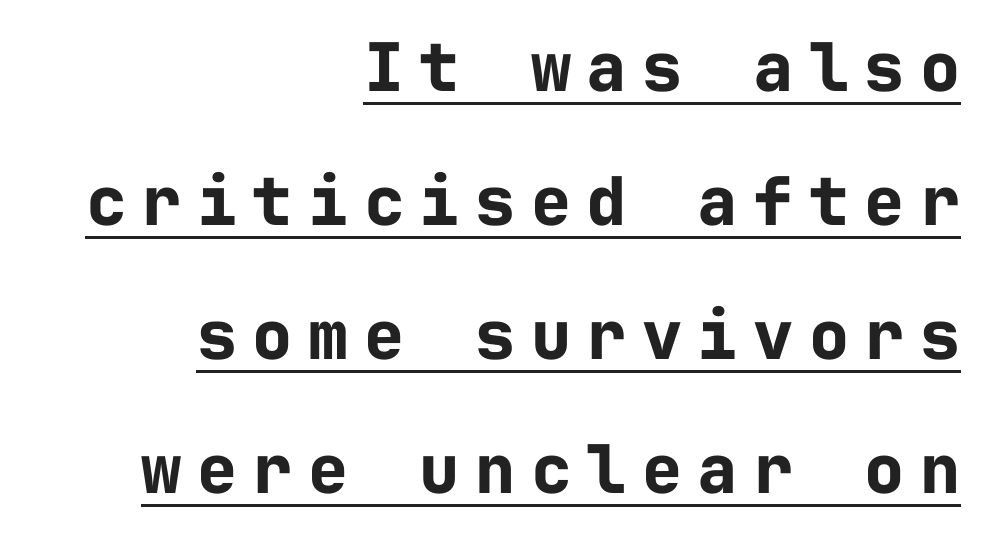
{"serif": "no", "italic": "no", "bold": "yes", "weight": "bold", "width": "normal", "stroke_contrast": "low", "x_height": "medium", "monospaced": "yes", "underline": "yes", "align": "right", "line_spacing": "loose", "line_spacing_ratio": 2.0, "letter_spacing": "wide", "letter_spacing_em": 0.23, "glyph_px": 67}
